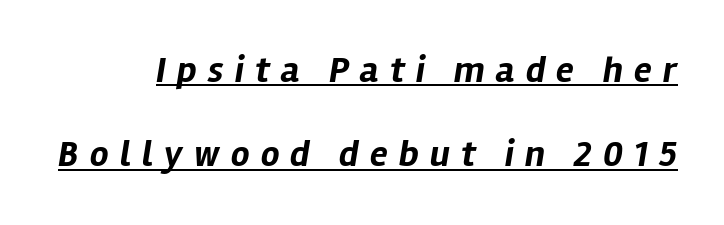
This rendering widens character spacing well past its baseline value. Posture: slanted. This is underlined copy, the kind a proofreader might mark for attention. This block would shrink considerably if given ordinary leading; it's expanded now. The face used here is proportionally spaced, like ordinary book or web type. Each glyph is drawn with heavy, bold strokes.
